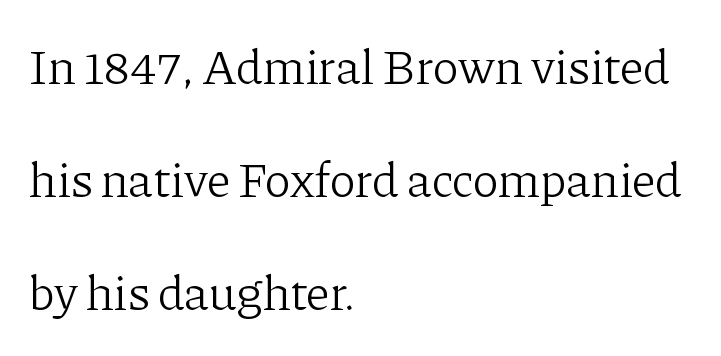
The image shows 49 px light serif type, upright; set left-aligned, loose line spacing (2.31x), normal letter spacing, not underlined; low stroke contrast and a medium x-height.
